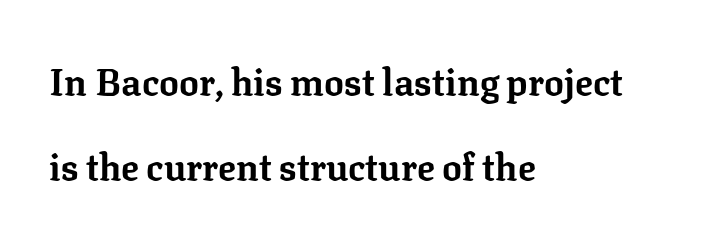
To sum up the face: it has serifs. Left-aligned paragraph, ragged on the right. Students, note that the glyphs here touch the page at normal intervals. The face used here has the dense, thick strokes of a bold. Summary of vertical rhythm: relaxed, with wide interline spacing.
